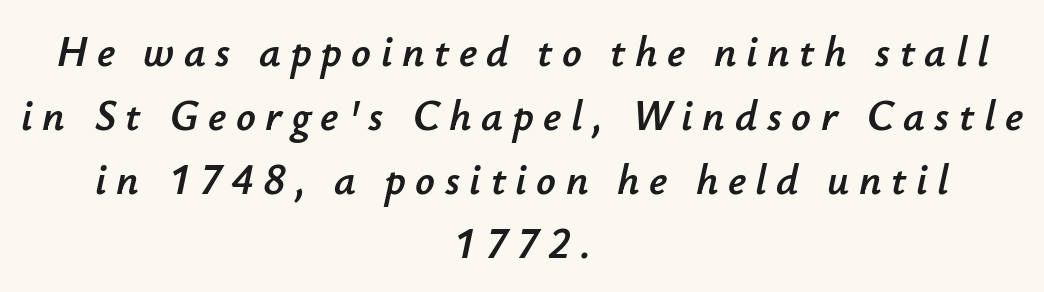
The image shows 43 px text type, italic (leaning right); set centered, normal line spacing (1.49x), unusually wide letter spacing (+0.22 em), not underlined; low stroke contrast and a small x-height.
